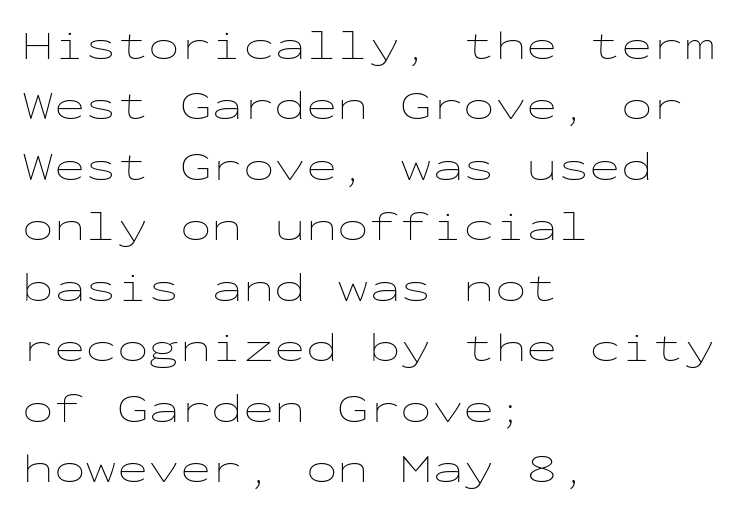
{"italic": "no", "bold": "no", "weight": "thin", "width": "wide", "stroke_contrast": "low", "x_height": "medium", "monospaced": "yes", "underline": "no", "align": "left", "line_spacing": "normal", "line_spacing_ratio": 1.44, "letter_spacing": "normal", "letter_spacing_em": 0.0, "glyph_px": 42}
